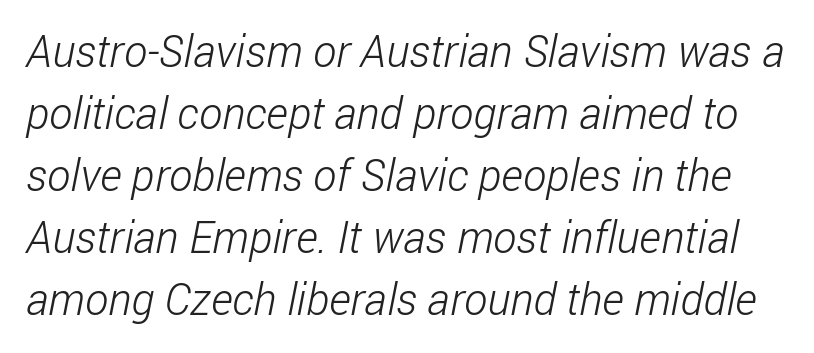
The weight would be labelled regular, book, light, or lighter still. Has an underline been added? It has not. The line-height multiplier appears to be the usual default. The gaps between neighbouring characters are ordinary and unremarkable.
